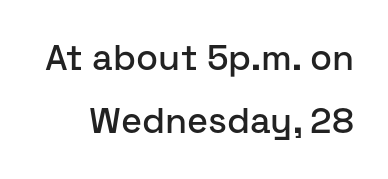
{"serif": "no", "italic": "no", "width": "normal", "stroke_contrast": "low", "x_height": "medium", "monospaced": "no", "underline": "no", "line_spacing_ratio": 1.76, "letter_spacing": "normal", "letter_spacing_em": 0.0, "glyph_px": 36}
